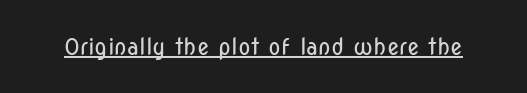
Q: Is the text bold? A: No.
Q: Is the text italic (slanted)? A: No, it is upright.
Q: Is the text underlined? A: Yes.
Q: Is the spacing between letters normal or unusually wide? A: Normal.
